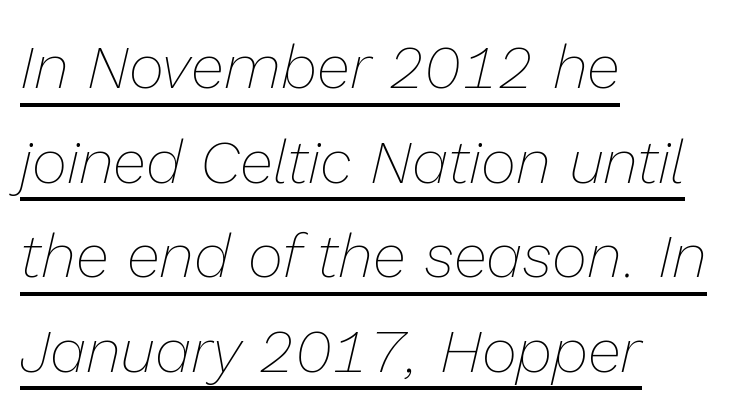
Caption: multi-line text, flush left, ragged right. The strokes carry an ordinary text weight at most. The face used here has a pronounced slope to its letters. Think of a printed novel: that variable character pitch is what you see here.
